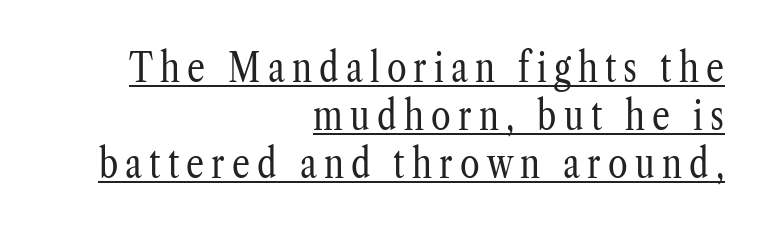
Q: Is the text bold? A: No.
Q: Is the text italic (slanted)? A: No, it is upright.
Q: Is the typeface a serif or a sans-serif typeface? A: Serif.
Q: Is the text underlined? A: Yes.
Q: How is the paragraph aligned? A: Right-aligned.
Q: Width (condensed, normal, or wide)? A: Condensed.
Q: Stroke contrast? A: Low.
Q: x-height? A: Medium.
Q: Monospaced? A: No.
